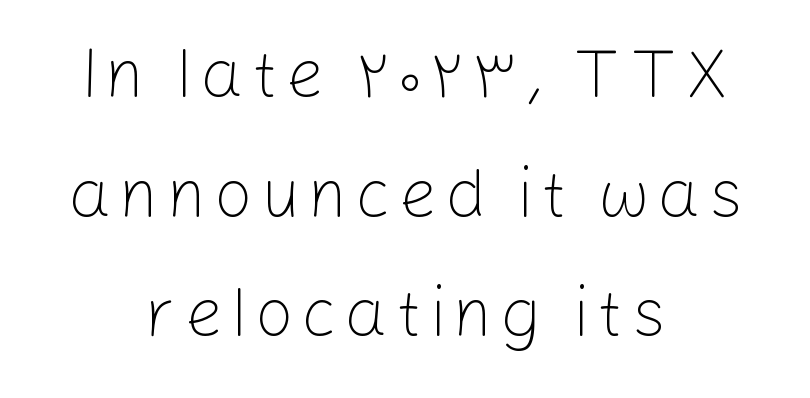
{"serif": "no", "italic": "no", "bold": "no", "weight": "light", "width": "normal", "stroke_contrast": "low", "x_height": "medium", "monospaced": "no", "underline": "no", "align": "center", "line_spacing_ratio": 1.76, "glyph_px": 68}
